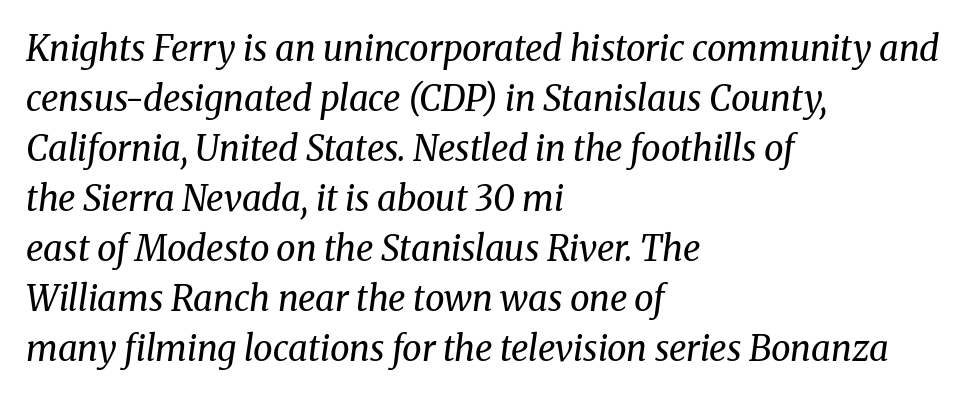
{"serif": "yes", "italic": "yes", "lean": "right", "slant_degrees": 8, "bold": "no", "weight": "regular", "width": "normal", "stroke_contrast": "medium", "x_height": "medium", "monospaced": "no", "underline": "no", "align": "left", "line_spacing": "normal", "line_spacing_ratio": 1.43, "letter_spacing": "normal", "letter_spacing_em": 0.0, "glyph_px": 35}
